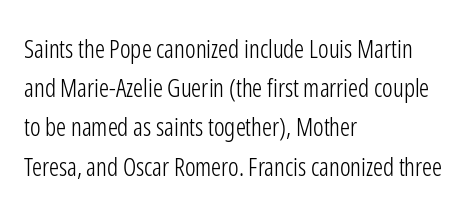
The image shows 25 px text type, upright; set left-aligned, normal line spacing (1.57x), normal letter spacing, not underlined.
